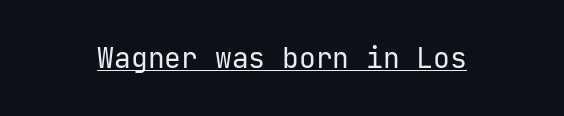
Stem width sits at or under what a default text font uses. Tracking value appears to be zero — textbook default spacing. Type style note: lacks serifs. Do the letters lean? They stand straight.
